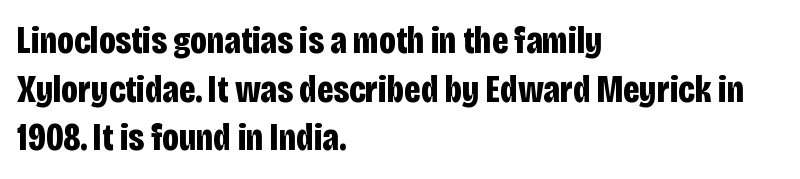
Q: Is the text bold? A: Yes.
Q: Is the text italic (slanted)? A: No, it is upright.
Q: Is the typeface a serif or a sans-serif typeface? A: Sans-serif.
Q: Is the text underlined? A: No.
Q: How is the paragraph aligned? A: Left-aligned.
Q: Is the spacing between letters normal or unusually wide? A: Normal.
Q: Is the spacing between lines tight, normal or loose? A: Normal.
Q: Width (condensed, normal, or wide)? A: Condensed.
Q: Stroke contrast? A: Low.
Q: x-height? A: Large.
Q: Monospaced? A: No.
